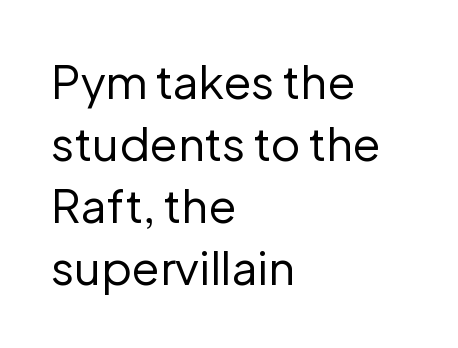
{"serif": "no", "italic": "no", "bold": "no", "weight": "regular", "width": "normal", "stroke_contrast": "low", "x_height": "medium", "monospaced": "no", "underline": "no", "align": "left", "line_spacing": "normal", "line_spacing_ratio": 1.35, "letter_spacing": "normal", "letter_spacing_em": 0.0, "glyph_px": 46}
